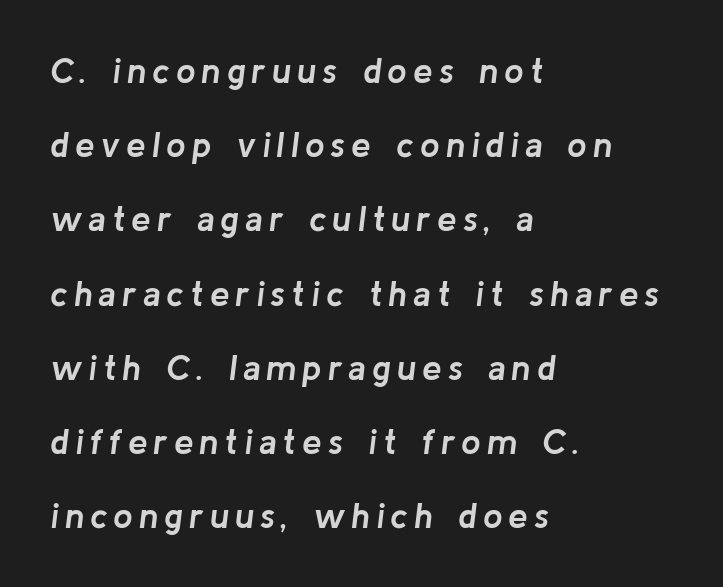
Q: Is the text bold? A: Yes.
Q: Is the text italic (slanted)? A: Yes, it leans right by about 8 degrees.
Q: Is the text underlined? A: No.
Q: How is the paragraph aligned? A: Left-aligned.
Q: Is the spacing between lines tight, normal or loose? A: Loose.
Q: Width (condensed, normal, or wide)? A: Normal.
Q: Stroke contrast? A: Low.
Q: x-height? A: Medium.
Q: Monospaced? A: No.
